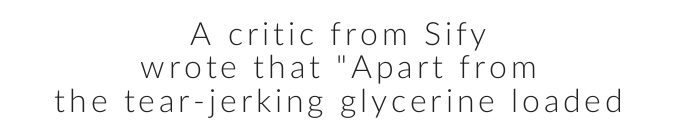
Is this a fixed-width face? No — the glyphs have proportional, varying widths. If you folded the block vertically in half, each line would mirror itself in length. The baseline area is clear. In terms of leading, this rendering errs on the cramped side.
